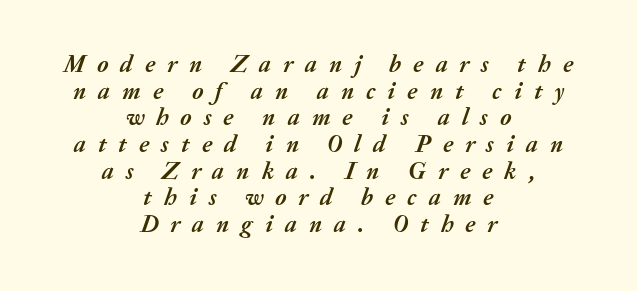
{"italic": "yes", "lean": "right", "slant_degrees": 20, "bold": "yes", "underline": "no", "align": "center", "line_spacing": "tight", "line_spacing_ratio": 1.11, "letter_spacing": "wide", "letter_spacing_em": 0.5, "glyph_px": 24}
